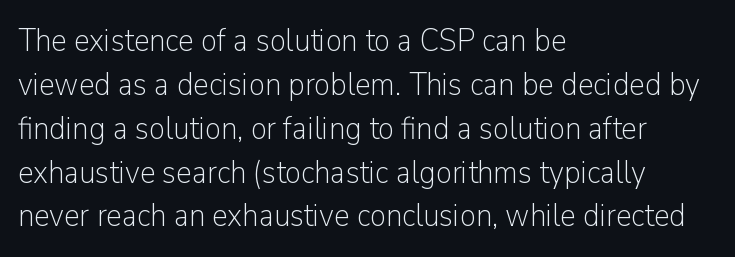
The image shows 32 px light sans-serif type, upright; set left-aligned, normal line spacing (1.37x), normal letter spacing, not underlined; low stroke contrast and a medium x-height.
